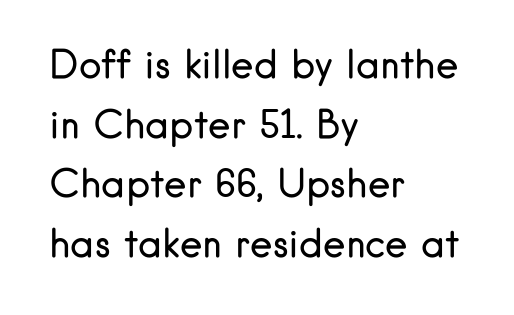
The image shows 38 px regular-weight sans-serif type, upright; set left-aligned, normal line spacing (1.57x), normal letter spacing, not underlined; low stroke contrast and a small x-height.
